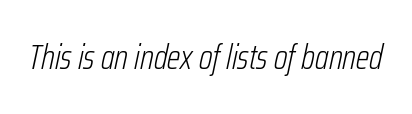
Type without underlining. Weight: in the light-to-regular range. The letters advance in unequal steps, a hallmark of proportional type. Characters are canted at an angle relative to the baseline's perpendicular. Here the glyphs are tracked normally, forming tight word shapes.
